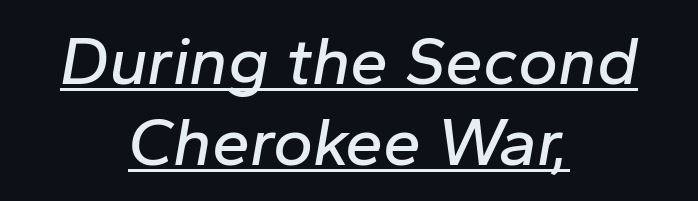
{"italic": "yes", "lean": "right", "slant_degrees": 10, "width": "normal", "stroke_contrast": "low", "x_height": "medium", "monospaced": "no", "underline": "yes", "align": "center", "line_spacing_ratio": 1.19, "letter_spacing": "normal", "letter_spacing_em": 0.0, "glyph_px": 68}
